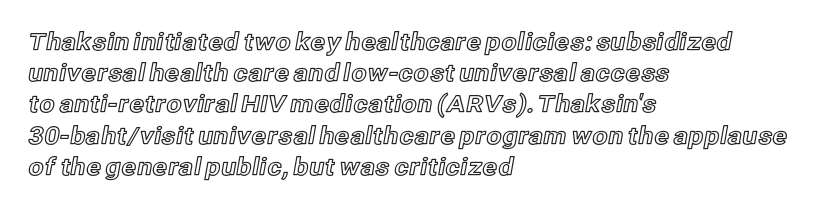
{"underline": "no", "align": "left", "line_spacing": "normal", "line_spacing_ratio": 1.3, "letter_spacing": "normal", "letter_spacing_em": 0.0, "glyph_px": 24}
